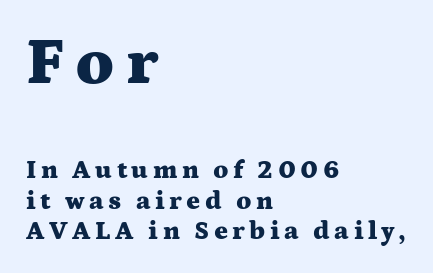
Q: Is the text bold? A: Yes.
Q: Is the text italic (slanted)? A: No, it is upright.
Q: Is the typeface a serif or a sans-serif typeface? A: Serif.
Q: Is the text underlined? A: No.
Q: How is the paragraph aligned? A: Left-aligned.
Q: Which block of text is set in a larger size, the first (top) or the second (bottom)? A: The first (top) one.
Q: Width (condensed, normal, or wide)? A: Wide.
Q: Stroke contrast? A: Medium.
Q: x-height? A: Medium.
Q: Monospaced? A: No.
